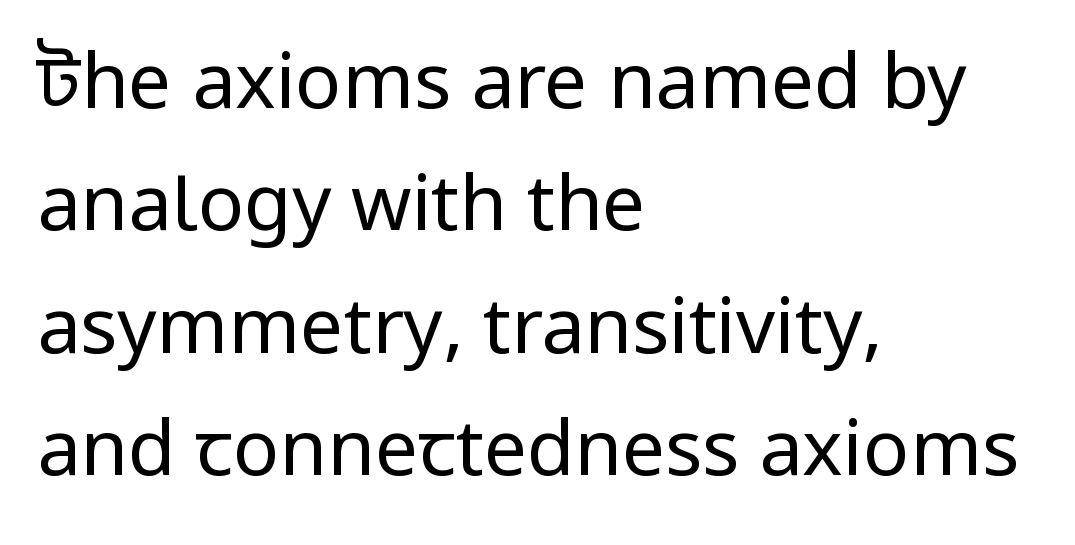
The image shows 77 px regular-weight sans-serif type, upright; set left-aligned, normal line spacing (1.59x), normal letter spacing, not underlined; low stroke contrast and a medium x-height.
